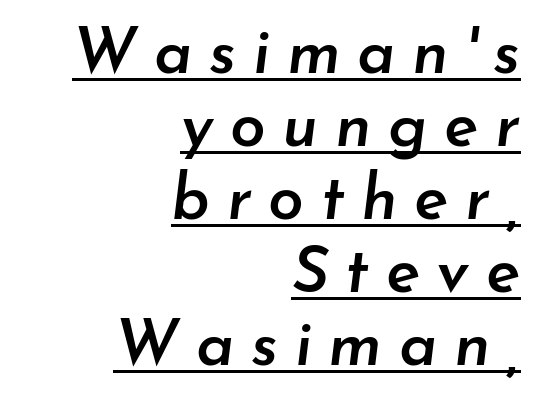
Q: Is the text bold? A: Semi-bold.
Q: Is the text italic (slanted)? A: Yes, it leans right by about 7 degrees.
Q: Is the text underlined? A: Yes.
Q: How is the paragraph aligned? A: Right-aligned.
Q: Is the spacing between letters normal or unusually wide? A: Unusually wide.
Q: Is the spacing between lines tight, normal or loose? A: Tight.
Q: Width (condensed, normal, or wide)? A: Normal.
Q: Stroke contrast? A: Low.
Q: x-height? A: Small.
Q: Monospaced? A: No.
